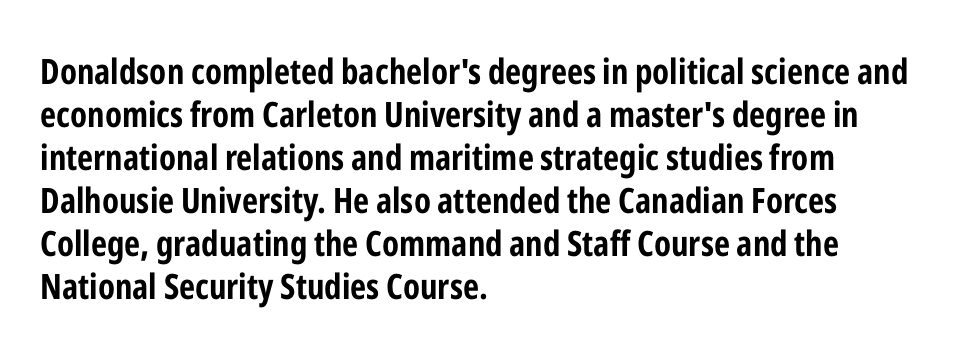
Q: Is the text bold? A: Yes.
Q: Is the text italic (slanted)? A: No, it is upright.
Q: Is the typeface a serif or a sans-serif typeface? A: Sans-serif.
Q: Is the text underlined? A: No.
Q: How is the paragraph aligned? A: Left-aligned.
Q: Is the spacing between letters normal or unusually wide? A: Normal.
Q: Width (condensed, normal, or wide)? A: Condensed.
Q: Stroke contrast? A: Low.
Q: x-height? A: Medium.
Q: Monospaced? A: No.
